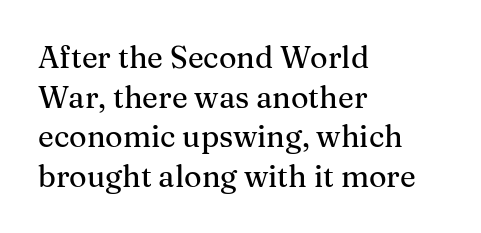
Clear beneath every line of the passage. These lines are rendered in a variable-pitch font. Unlike italic type, these characters show no tilt at all. The designer left line spacing at the default.
